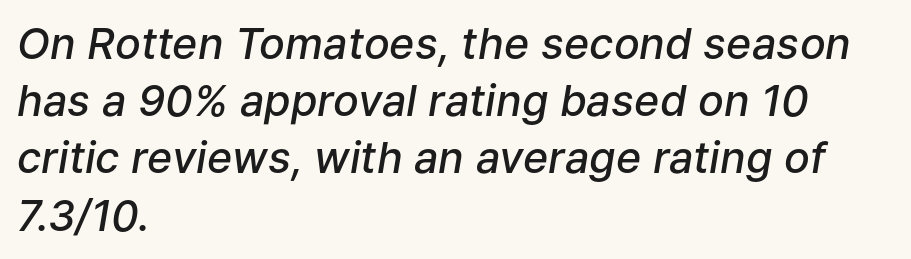
Q: Is the text bold? A: Semi-bold.
Q: Is the text italic (slanted)? A: Yes, it leans right by about 9 degrees.
Q: Is the text underlined? A: No.
Q: How is the paragraph aligned? A: Left-aligned.
Q: Is the spacing between letters normal or unusually wide? A: Normal.
Q: Is the spacing between lines tight, normal or loose? A: Normal.
Q: Width (condensed, normal, or wide)? A: Normal.
Q: Stroke contrast? A: Low.
Q: x-height? A: Medium.
Q: Monospaced? A: No.
